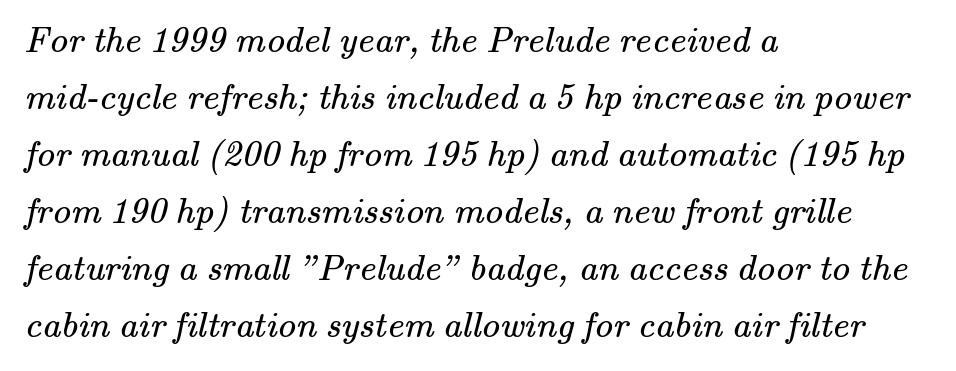
The glyphs are unaccompanied by any horizontal stroke below them. The paragraph has a hard left edge and a soft right edge. Caption: standard tracking, unaltered. These lines are rendered in a variable-pitch font. Stroke terminals: seriffed. Vertically, the passage feels balanced, rows spaced as you'd expect.
